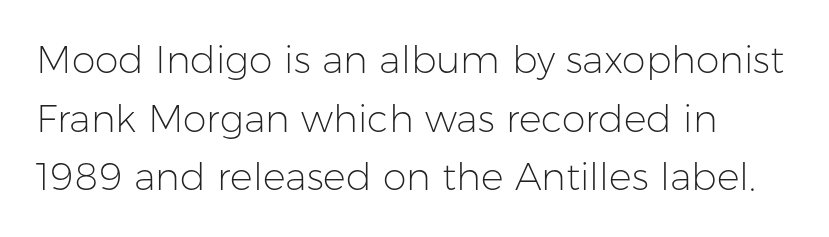
Q: Is the text bold? A: No.
Q: Is the text italic (slanted)? A: No, it is upright.
Q: Is the typeface a serif or a sans-serif typeface? A: Sans-serif.
Q: Is the text underlined? A: No.
Q: How is the paragraph aligned? A: Left-aligned.
Q: Is the spacing between letters normal or unusually wide? A: Normal.
Q: Is the spacing between lines tight, normal or loose? A: Normal.
Q: Width (condensed, normal, or wide)? A: Normal.
Q: Stroke contrast? A: Low.
Q: x-height? A: Medium.
Q: Monospaced? A: No.
